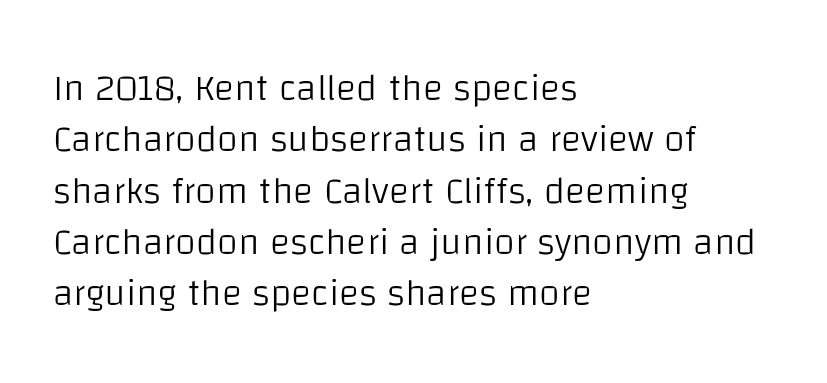
{"serif": "no", "italic": "no", "bold": "no", "weight": "light", "width": "normal", "stroke_contrast": "low", "x_height": "large", "monospaced": "no", "underline": "no", "align": "left", "line_spacing": "normal", "line_spacing_ratio": 1.35, "letter_spacing": "normal", "letter_spacing_em": 0.0, "glyph_px": 38}
